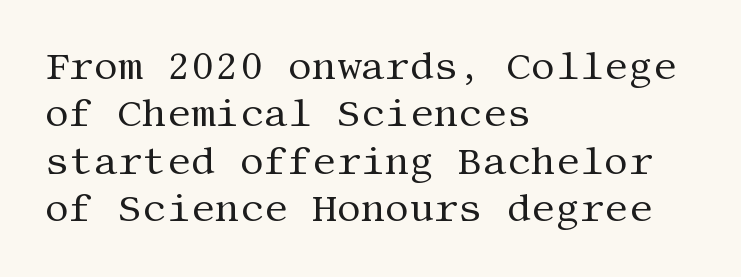
Check under the words: just untouched page. A typesetter would call this zero additional tracking. Whoever set this chose a conventional vertical rhythm. Horizontally, the lines are justified to the leading edge only. Upright lettering throughout.
